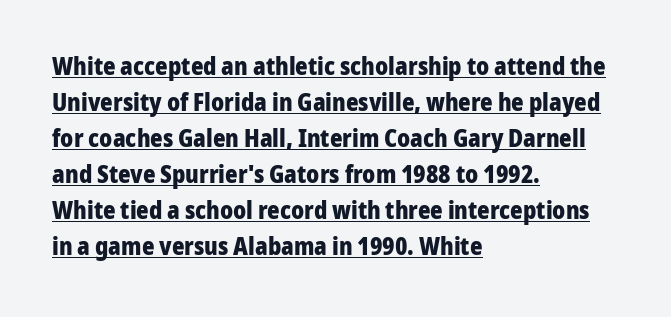
The image shows 24 px bold type, upright; set left-aligned, normal line spacing (1.5x), normal letter spacing, underlined.
